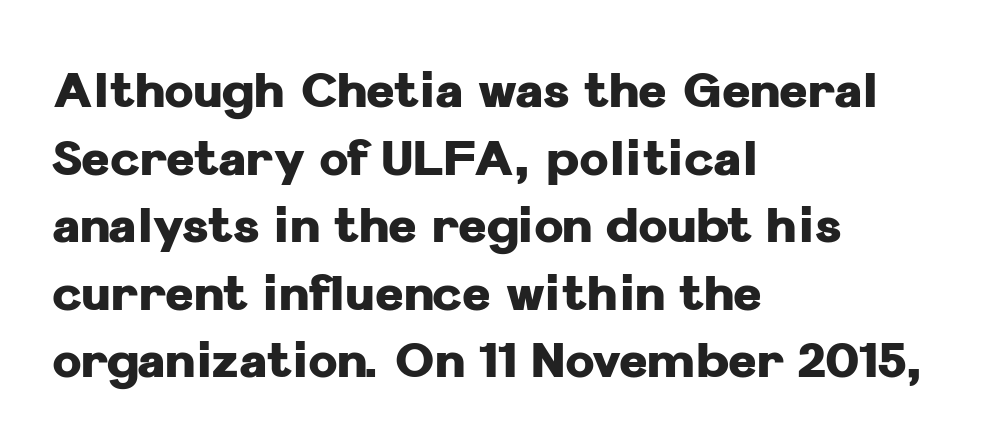
{"serif": "no", "italic": "no", "bold": "yes", "weight": "heavy", "width": "normal", "stroke_contrast": "low", "x_height": "medium", "monospaced": "no", "underline": "no", "align": "left", "line_spacing": "normal", "line_spacing_ratio": 1.38, "letter_spacing": "normal", "letter_spacing_em": 0.0, "glyph_px": 49}
